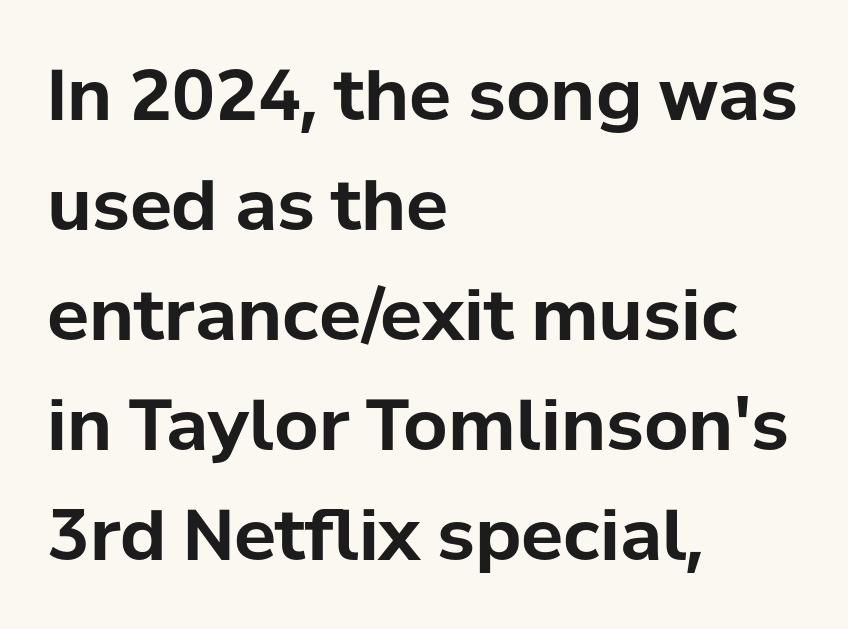
Q: Is the text bold? A: Yes.
Q: Is the text italic (slanted)? A: No, it is upright.
Q: Is the typeface a serif or a sans-serif typeface? A: Sans-serif.
Q: Is the text underlined? A: No.
Q: How is the paragraph aligned? A: Left-aligned.
Q: Is the spacing between letters normal or unusually wide? A: Normal.
Q: Is the spacing between lines tight, normal or loose? A: Normal.
Q: Width (condensed, normal, or wide)? A: Normal.
Q: Stroke contrast? A: Low.
Q: x-height? A: Medium.
Q: Monospaced? A: No.
